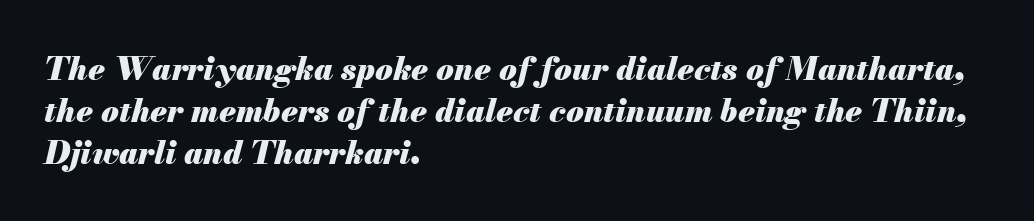
{"italic": "yes", "lean": "right", "slant_degrees": 13, "bold": "yes", "weight": "heavy", "width": "normal", "stroke_contrast": "medium", "x_height": "small", "monospaced": "no", "underline": "no", "align": "left", "line_spacing": "normal", "line_spacing_ratio": 1.31, "letter_spacing": "normal", "letter_spacing_em": 0.0, "glyph_px": 32}
